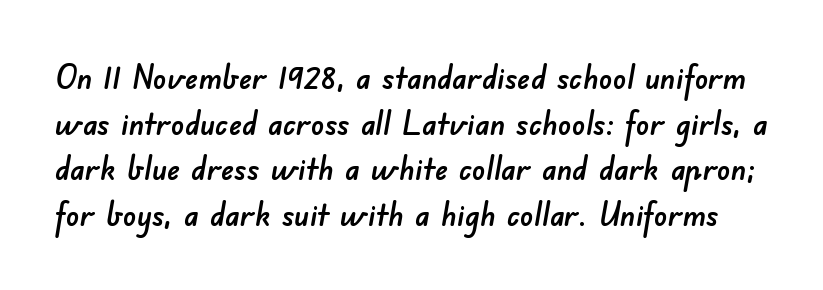
Q: Is the typeface a serif or a sans-serif typeface? A: Sans-serif.
Q: Is the text underlined? A: No.
Q: Is the spacing between letters normal or unusually wide? A: Normal.
Q: Is the spacing between lines tight, normal or loose? A: Normal.
Q: Width (condensed, normal, or wide)? A: Normal.
Q: Stroke contrast? A: Low.
Q: x-height? A: Small.
Q: Monospaced? A: No.
